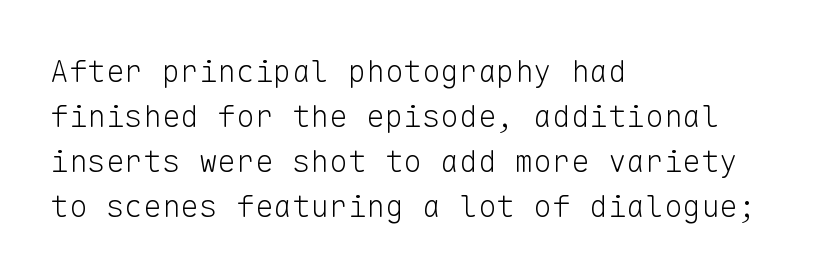
The image shows 31 px light sans-serif type, upright, monospaced; set left-aligned, normal line spacing (1.45x), normal letter spacing, not underlined; low stroke contrast and a medium x-height.
